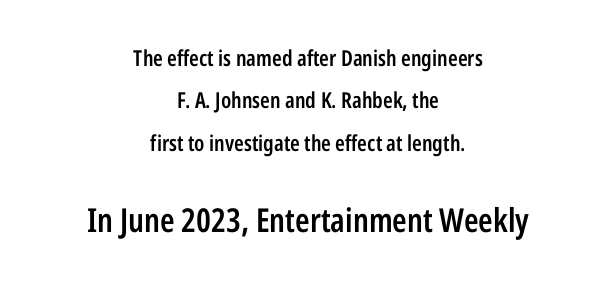
{"serif": "no", "italic": "no", "bold": "semi", "weight": "semibold", "width": "condensed", "stroke_contrast": "low", "x_height": "medium", "monospaced": "no", "underline": "no", "align": "center", "line_spacing": "loose", "line_spacing_ratio": 1.93, "letter_spacing": "normal", "letter_spacing_em": 0.0, "larger_block": "second", "size_ratio": 1.5, "glyph_px": 33}
